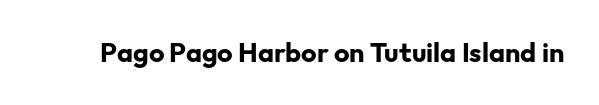
What stands out about the letter spacing? Nothing — it is the standard amount. No italicization has been applied; the sample stays upright. The gap between lines stays unmarked. Thick stems and heavy bowls — unmistakably bold.
